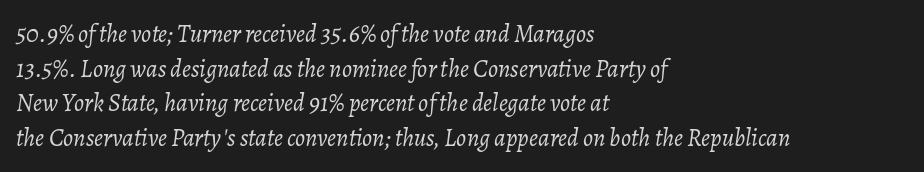
{"italic": "yes", "lean": "right", "slant_degrees": 7, "bold": "no", "underline": "no", "align": "left", "line_spacing": "normal", "line_spacing_ratio": 1.39, "letter_spacing": "normal", "letter_spacing_em": 0.0, "glyph_px": 25}
